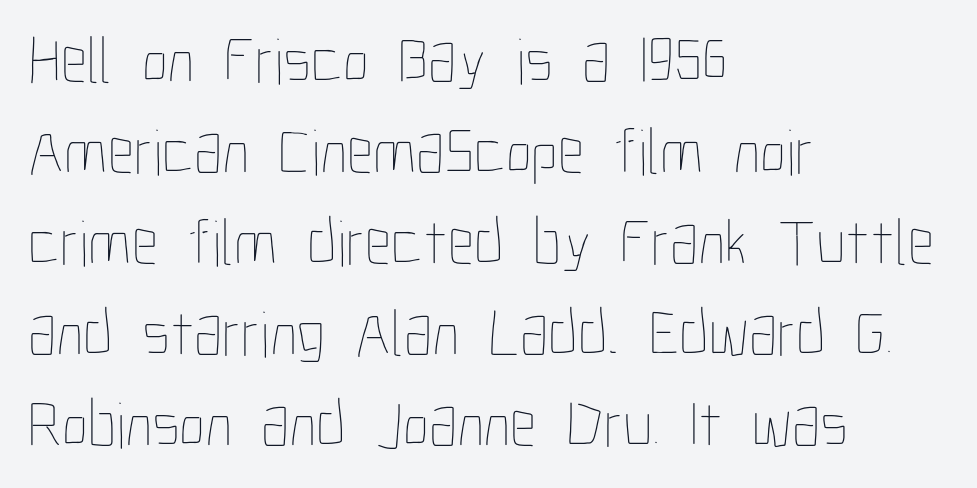
The image shows 66 px thin, condensed type, upright; set left-aligned, normal line spacing (1.38x), normal letter spacing, not underlined; low stroke contrast and a medium x-height.
